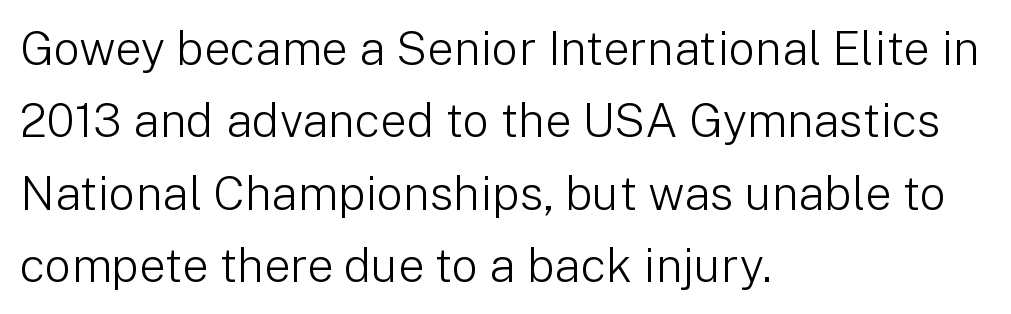
{"serif": "no", "italic": "no", "bold": "no", "weight": "light", "width": "normal", "stroke_contrast": "low", "x_height": "medium", "monospaced": "no", "underline": "no", "align": "left", "line_spacing": "normal", "line_spacing_ratio": 1.54, "letter_spacing": "normal", "letter_spacing_em": 0.0, "glyph_px": 47}
